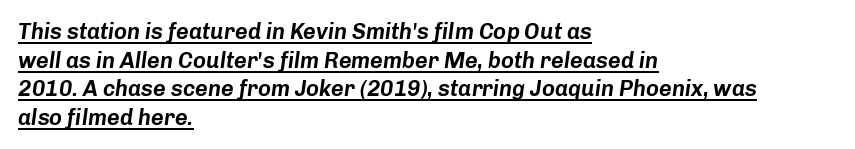
Q: Is the text italic (slanted)? A: Yes, it leans right by about 8 degrees.
Q: Is the text underlined? A: Yes.
Q: How is the paragraph aligned? A: Left-aligned.
Q: Is the spacing between letters normal or unusually wide? A: Normal.
Q: Is the spacing between lines tight, normal or loose? A: Normal.
